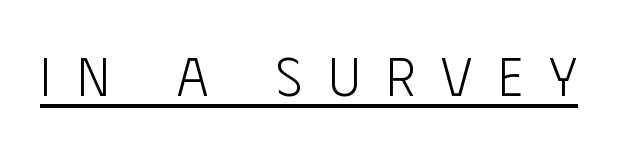
{"serif": "no", "italic": "no", "bold": "no", "weight": "light", "width": "condensed", "stroke_contrast": "low", "x_height": "large", "monospaced": "no", "underline": "yes", "letter_spacing": "wide", "letter_spacing_em": 0.49, "glyph_px": 54}
